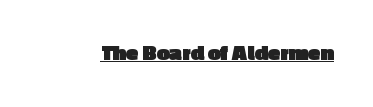
{"italic": "no", "bold": "yes", "underline": "yes", "letter_spacing": "normal", "letter_spacing_em": 0.0, "glyph_px": 23}
